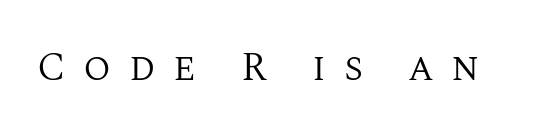
Q: Is the text bold? A: No.
Q: Is the text italic (slanted)? A: No, it is upright.
Q: Is the typeface a serif or a sans-serif typeface? A: Serif.
Q: Is the text underlined? A: No.
Q: Is the spacing between letters normal or unusually wide? A: Unusually wide.
Q: Width (condensed, normal, or wide)? A: Normal.
Q: Stroke contrast? A: Medium.
Q: x-height? A: Large.
Q: Monospaced? A: No.
